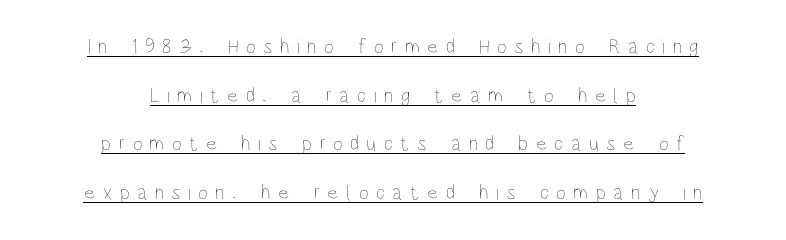
{"italic": "no", "bold": "no", "underline": "yes", "align": "center", "line_spacing": "loose", "line_spacing_ratio": 2.31, "letter_spacing": "wide", "letter_spacing_em": 0.36, "glyph_px": 21}
